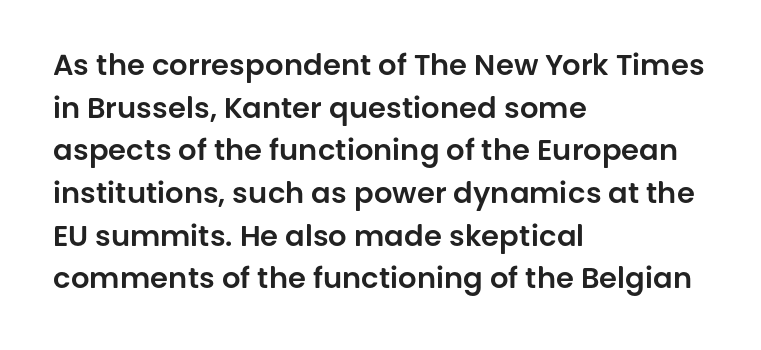
{"serif": "no", "italic": "no", "width": "normal", "stroke_contrast": "low", "x_height": "large", "monospaced": "no", "underline": "no", "align": "left", "line_spacing": "normal", "line_spacing_ratio": 1.47, "letter_spacing": "normal", "letter_spacing_em": 0.0, "glyph_px": 29}
